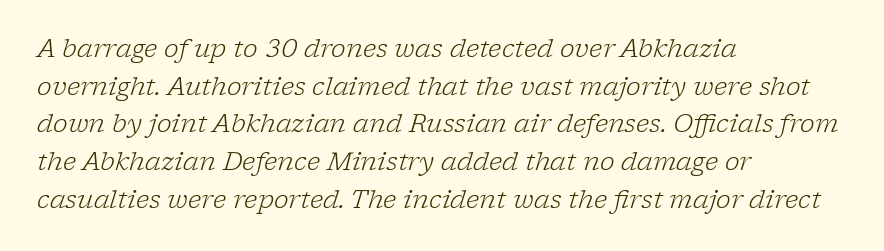
Q: Is the text bold? A: No.
Q: Is the text italic (slanted)? A: Yes, it leans right by about 17 degrees.
Q: Is the text underlined? A: No.
Q: How is the paragraph aligned? A: Left-aligned.
Q: Is the spacing between letters normal or unusually wide? A: Normal.
Q: Is the spacing between lines tight, normal or loose? A: Normal.
